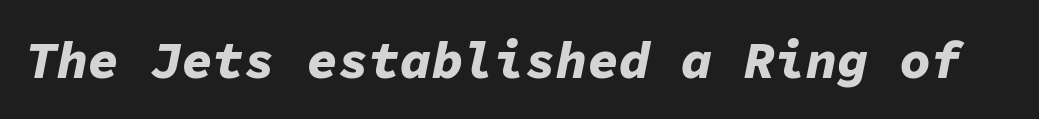
{"italic": "yes", "lean": "right", "slant_degrees": 11, "bold": "yes", "weight": "bold", "width": "normal", "stroke_contrast": "low", "x_height": "medium", "monospaced": "yes", "underline": "no", "letter_spacing": "normal", "letter_spacing_em": 0.0, "glyph_px": 52}
